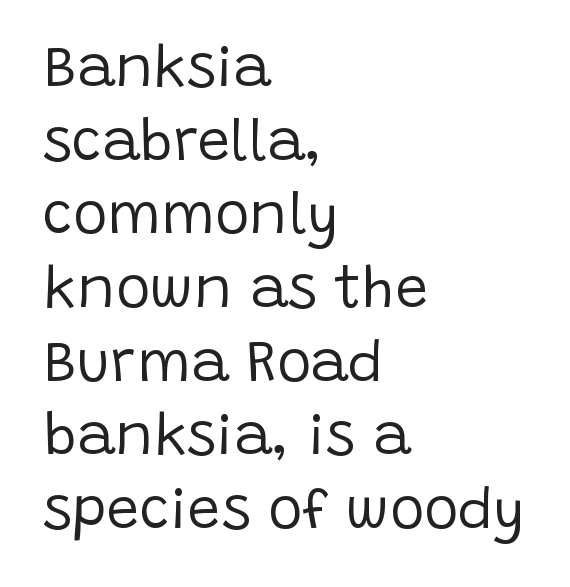
The letters carry no serifs — their stems end cleanly without finishing strokes. Tracking value appears to be zero — textbook default spacing. A normal amount of white space separates one row of letters from the next. The letters advance in unequal steps, a hallmark of proportional type.
